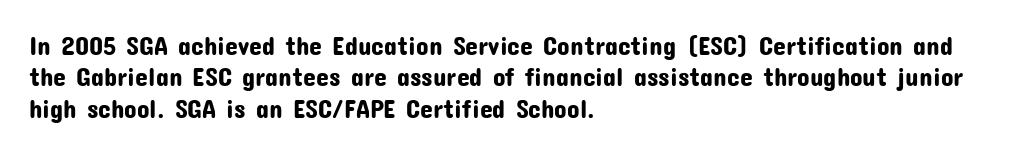
The image shows 26 px text type, upright; set left-aligned, line spacing 1.21x, normal letter spacing, not underlined.
